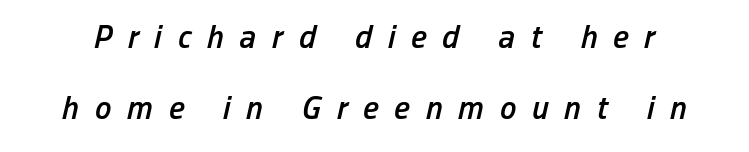
The image shows 33 px semibold, condensed type, italic (leaning right); set loose line spacing (2.16x), unusually wide letter spacing (+0.48 em), not underlined; low stroke contrast and a medium x-height.
